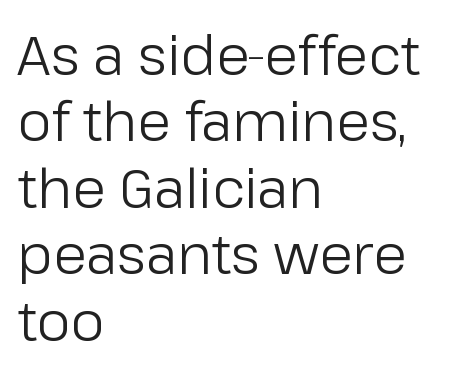
Are there feet on the stems? There aren't — it's a sans. Does extra space separate the letters? No, they use regular spacing. The letters stand straight up with perfectly vertical stems. Do the characters align in a grid? No, the font is proportional. Just letters on the line, the space beneath them empty. Weight class: somewhere from thin through regular.
